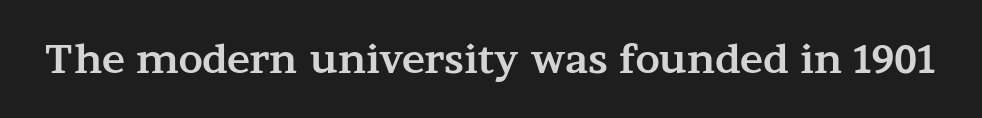
Q: Is the text bold? A: Yes.
Q: Is the text italic (slanted)? A: No, it is upright.
Q: Is the typeface a serif or a sans-serif typeface? A: Serif.
Q: Is the text underlined? A: No.
Q: Is the spacing between letters normal or unusually wide? A: Normal.
Q: Width (condensed, normal, or wide)? A: Wide.
Q: Stroke contrast? A: Medium.
Q: x-height? A: Medium.
Q: Monospaced? A: No.
